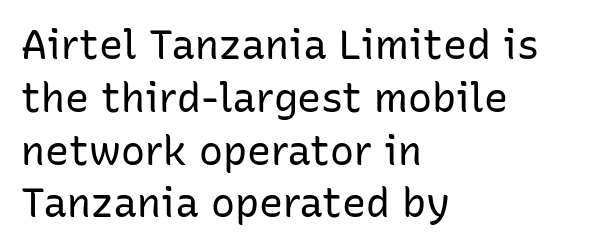
Observe the absence of serifs on each vertical stroke in this sample. The typography opts for an upright posture over an oblique one. Has an underline been added? It has not. No heavy texture on the line: the type isn't bold. The leading is moderate, giving the passage an even texture.
